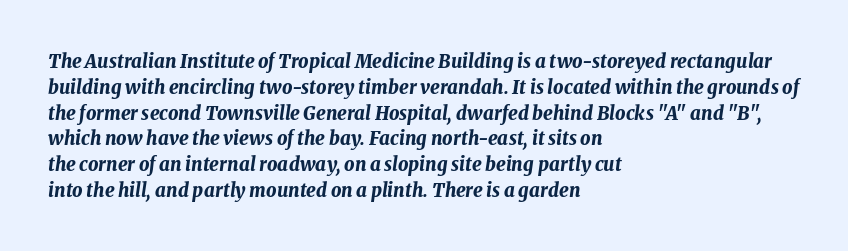
The image shows 20 px bold type, italic (leaning right); set left-aligned, normal line spacing (1.29x), normal letter spacing, not underlined.
